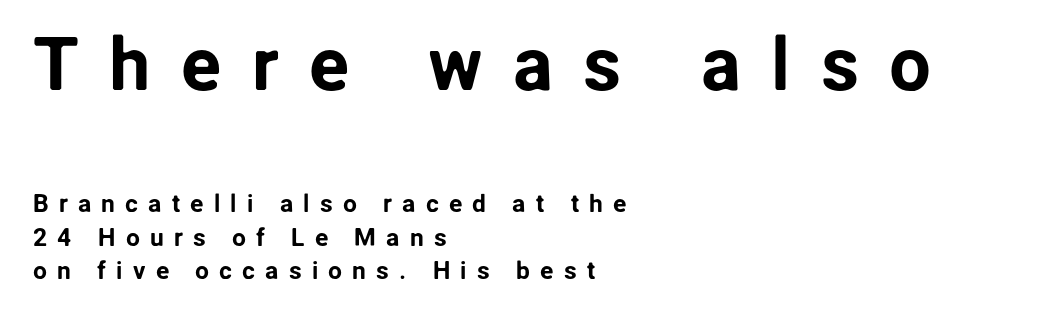
{"serif": "no", "italic": "no", "width": "normal", "stroke_contrast": "low", "x_height": "medium", "monospaced": "no", "underline": "no", "align": "left", "line_spacing": "normal", "line_spacing_ratio": 1.34, "letter_spacing": "wide", "letter_spacing_em": 0.4, "larger_block": "first", "size_ratio": 3.0, "glyph_px": 75}
